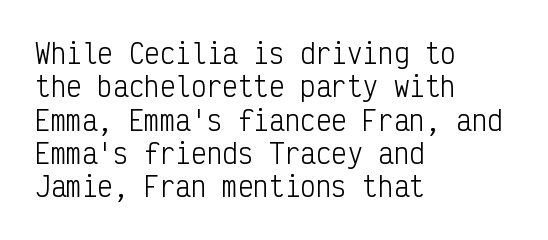
Compared with typical paragraphs, the rows here are spaced about the same. The letters stand straight up with perfectly vertical stems. Short and long lines alike share a common starting point at left. Is the stroke heavy? The answer is a plain regular-or-lighter. In terms of letterspacing, this is plain default setting. Just letters on the line, the space beneath them empty.
